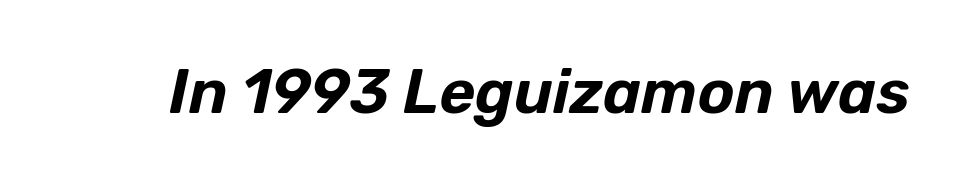
{"italic": "yes", "lean": "right", "slant_degrees": 12, "width": "normal", "stroke_contrast": "low", "x_height": "medium", "monospaced": "no", "underline": "no", "letter_spacing": "normal", "letter_spacing_em": 0.0, "glyph_px": 62}
